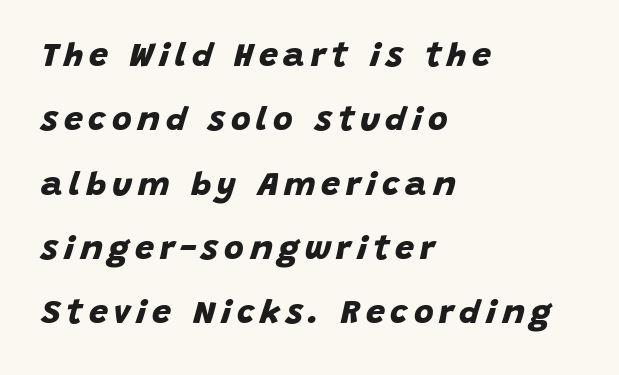
Q: Is the text bold? A: Yes.
Q: Is the typeface a serif or a sans-serif typeface? A: Sans-serif.
Q: Is the text underlined? A: No.
Q: How is the paragraph aligned? A: Left-aligned.
Q: Width (condensed, normal, or wide)? A: Normal.
Q: Stroke contrast? A: Low.
Q: x-height? A: Large.
Q: Monospaced? A: No.
